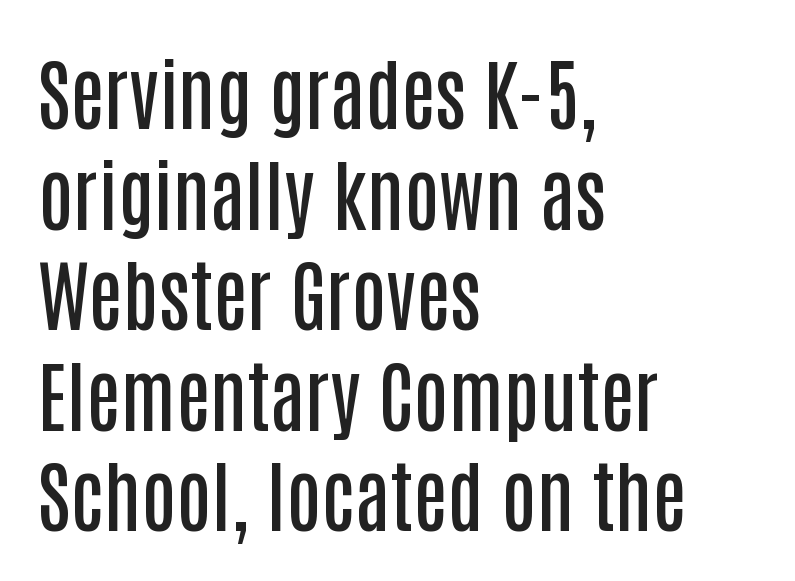
The image shows 78 px semibold, condensed sans-serif type, upright; set left-aligned, normal line spacing (1.29x), normal letter spacing, not underlined; low stroke contrast and a large x-height.
